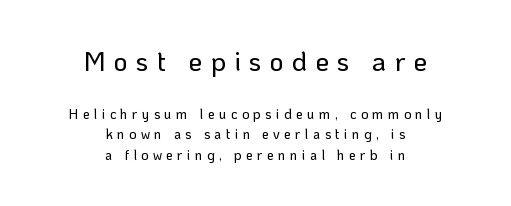
The text block is weighted toward neither margin, spreading evenly from the middle. Students, note that the glyphs here are deliberately spaced far apart. Clear beneath every line of the passage. Between these two stacked blocks, the higher one wins on size. This block has exactly the height ordinary leading produces. The lettering stays uniformly vertical, giving the passage a roman look.
